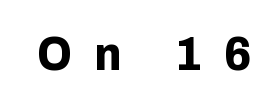
Q: Is the text bold? A: Yes.
Q: Is the text italic (slanted)? A: No, it is upright.
Q: Is the typeface a serif or a sans-serif typeface? A: Sans-serif.
Q: Is the text underlined? A: No.
Q: Is the spacing between letters normal or unusually wide? A: Unusually wide.
Q: Width (condensed, normal, or wide)? A: Normal.
Q: Stroke contrast? A: Low.
Q: x-height? A: Medium.
Q: Monospaced? A: No.
